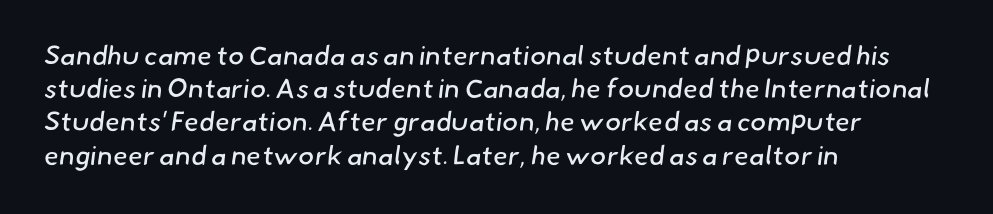
The image shows 27 px text type; set left-aligned, line spacing 1.23x, normal letter spacing, not underlined.
